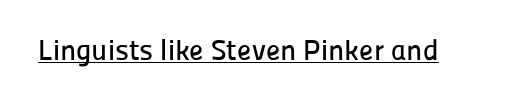
Q: Is the text italic (slanted)? A: No, it is upright.
Q: Is the typeface a serif or a sans-serif typeface? A: Sans-serif.
Q: Is the text underlined? A: Yes.
Q: Is the spacing between letters normal or unusually wide? A: Normal.
Q: Width (condensed, normal, or wide)? A: Normal.
Q: Stroke contrast? A: Low.
Q: x-height? A: Medium.
Q: Monospaced? A: No.
